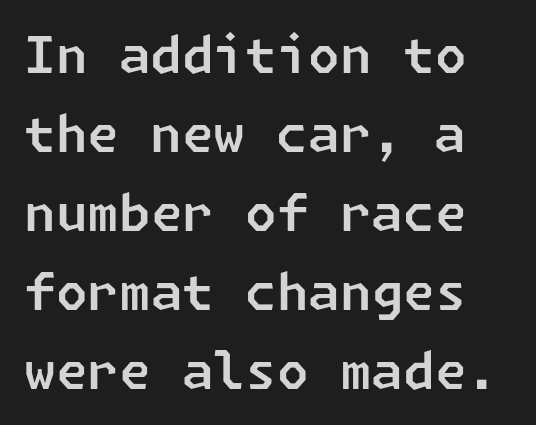
The image shows 51 px sans-serif type; set normal line spacing (1.55x), normal letter spacing, not underlined; low stroke contrast and a medium x-height.
